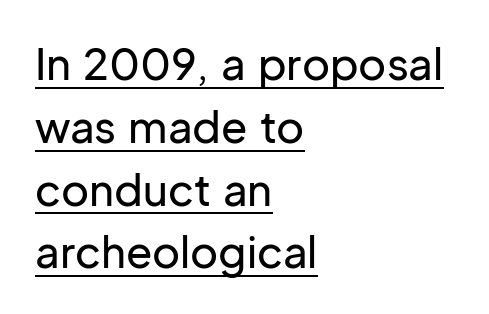
Each letter keeps its own natural width here, so spacing adapts to shape. Does the copy run flush right? No — it runs flush left. A continuous stroke trails under the words, as in a hyperlink. These lines keep a tight, regular rhythm from letter to letter. Rows of type keep a routine distance in the vertical direction. The axis of the letterforms is exactly vertical.
